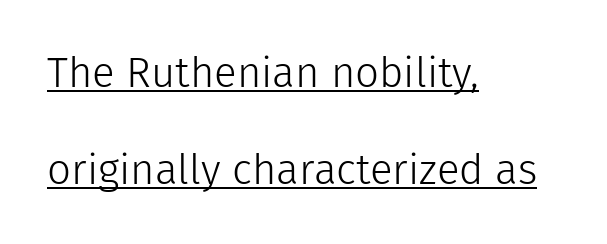
Each line starts at the same left margin while the right side varies. Posture: straight, roman, zero tilt. Descenders here cross a horizontal rule under the line. The letterforms sit shoulder to shoulder at normal distance. You could not count columns in this text — the font is proportionally spaced.
